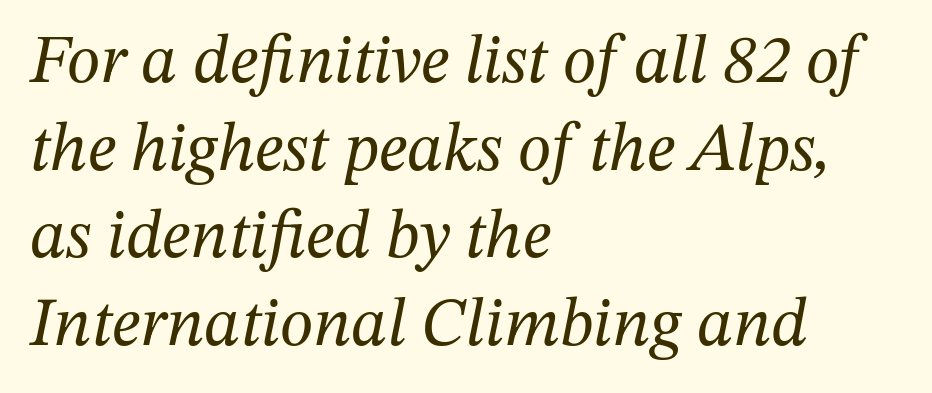
When letters slant like this, we call the style italic. Heft: none added — not bold. The rendering shows small feet on the letterforms — a serif design. Line spacing here is normal. Type without underlining. The gaps between neighbouring characters are ordinary and unremarkable.
